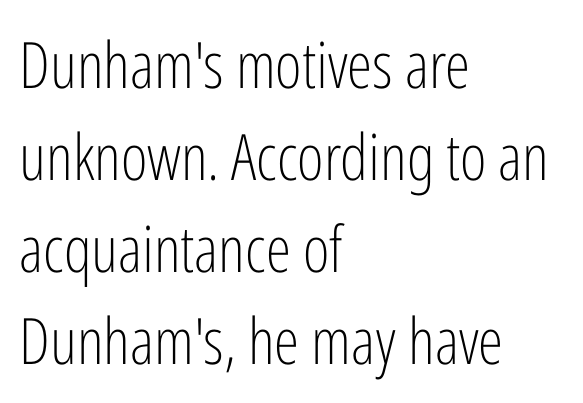
Q: Is the text bold? A: No.
Q: Is the text italic (slanted)? A: No, it is upright.
Q: Is the typeface a serif or a sans-serif typeface? A: Sans-serif.
Q: Is the text underlined? A: No.
Q: How is the paragraph aligned? A: Left-aligned.
Q: Is the spacing between letters normal or unusually wide? A: Normal.
Q: Is the spacing between lines tight, normal or loose? A: Normal.
Q: Width (condensed, normal, or wide)? A: Condensed.
Q: Stroke contrast? A: Low.
Q: x-height? A: Medium.
Q: Monospaced? A: No.
